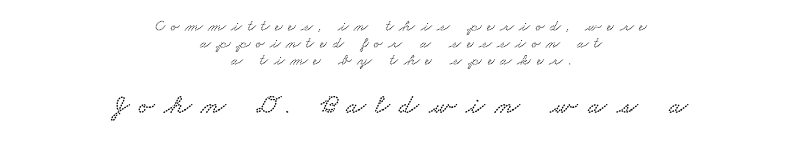
Q: Is the typeface a serif or a sans-serif typeface? A: Serif.
Q: Is the text underlined? A: No.
Q: How is the paragraph aligned? A: Centered.
Q: Is the spacing between letters normal or unusually wide? A: Unusually wide.
Q: Is the spacing between lines tight, normal or loose? A: Tight.
Q: Which block of text is set in a larger size, the first (top) or the second (bottom)? A: The second (bottom) one.
Q: Width (condensed, normal, or wide)? A: Wide.
Q: Stroke contrast? A: Low.
Q: x-height? A: Small.
Q: Monospaced? A: No.
